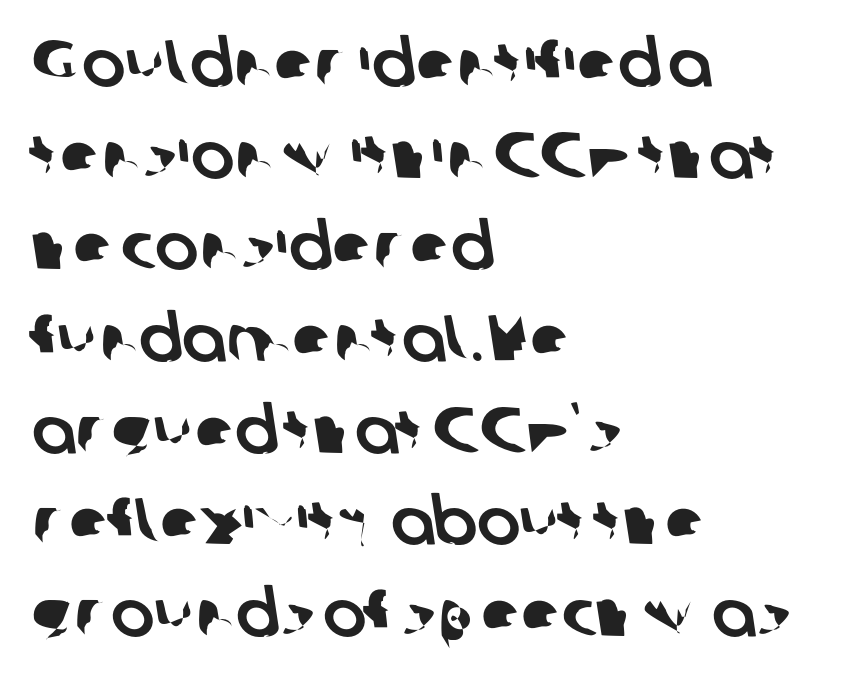
The image shows 65 px sans-serif type; set left-aligned, normal line spacing (1.41x), normal letter spacing, not underlined; low stroke contrast and a medium x-height.
